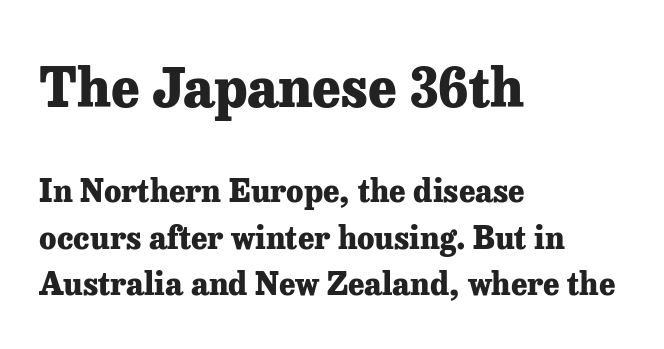
The font family rendered here belongs to the serif group. Students, this is bold: see how much ink each stroke carries. Which chunk is bigger? The first one — the top block dwarfs the bottom. Is this a fixed-width face? No — the glyphs have proportional, varying widths. Posture: straight, roman, zero tilt. The horizontal fit of the characters is conventional and even.
